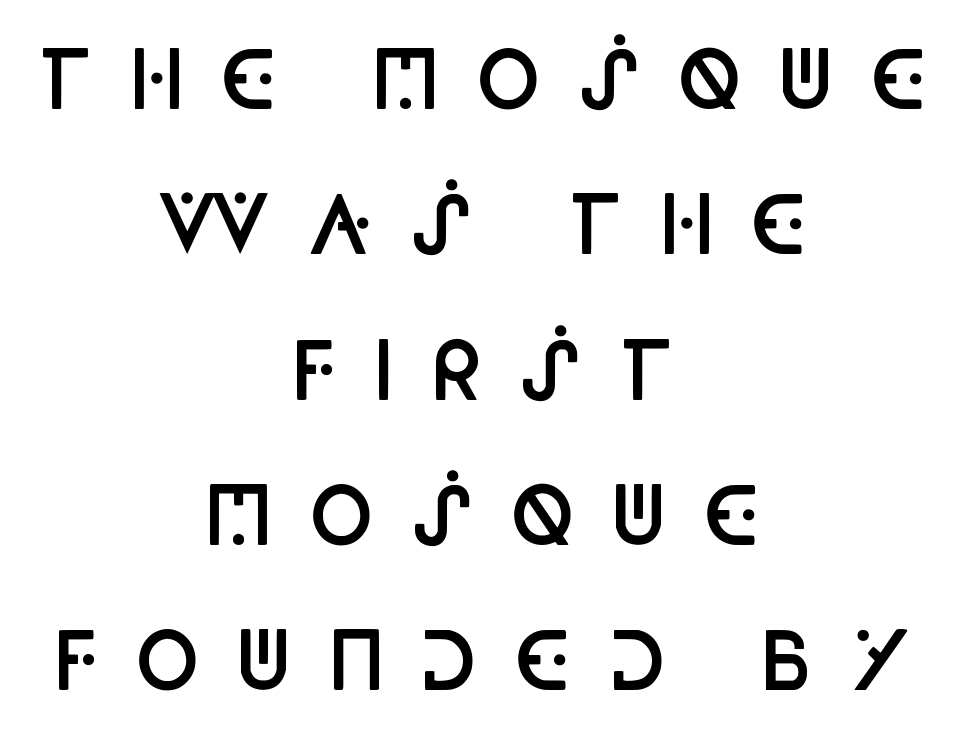
Q: Is the text bold? A: Semi-bold.
Q: Is the text italic (slanted)? A: No, it is upright.
Q: Is the typeface a serif or a sans-serif typeface? A: Sans-serif.
Q: Is the text underlined? A: No.
Q: How is the paragraph aligned? A: Centered.
Q: Is the spacing between letters normal or unusually wide? A: Unusually wide.
Q: Width (condensed, normal, or wide)? A: Condensed.
Q: Stroke contrast? A: Low.
Q: x-height? A: Large.
Q: Monospaced? A: No.
